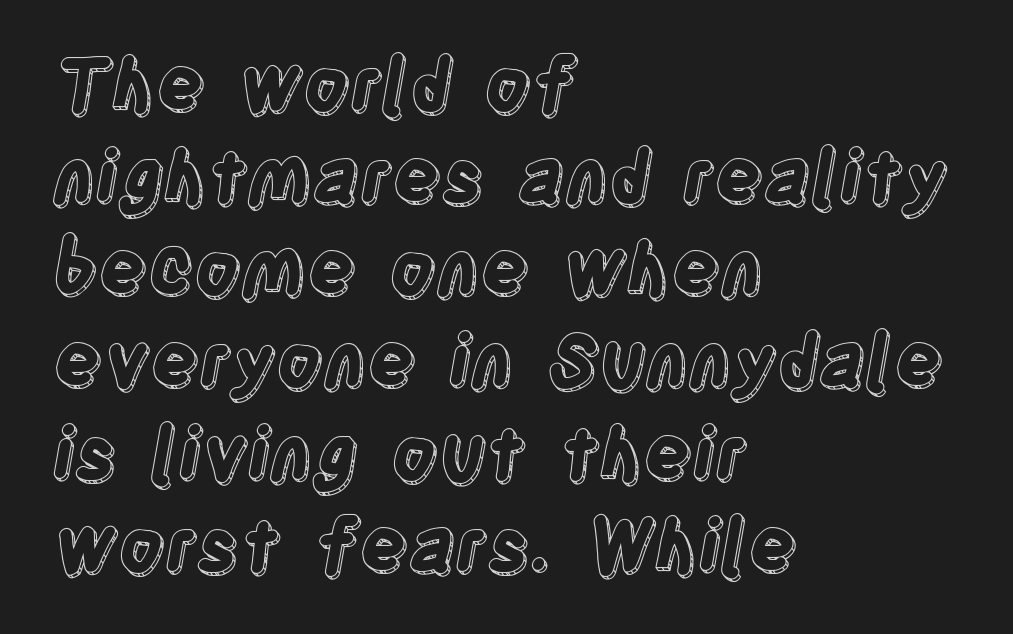
Leading matches the norm, producing a regular column. These lines are rendered in a variable-pitch font. Rule under the text: the space is simply empty. You could call the tracking neutral — neither tight nor loose.
